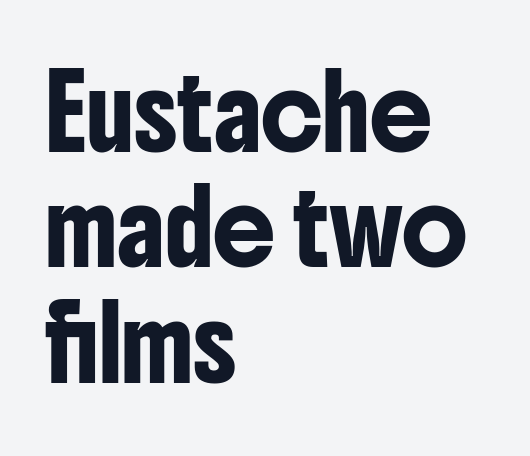
{"serif": "no", "italic": "no", "width": "condensed", "stroke_contrast": "low", "x_height": "medium", "monospaced": "no", "underline": "no", "align": "left", "line_spacing": "normal", "line_spacing_ratio": 1.65, "letter_spacing": "normal", "letter_spacing_em": 0.0, "glyph_px": 70}
